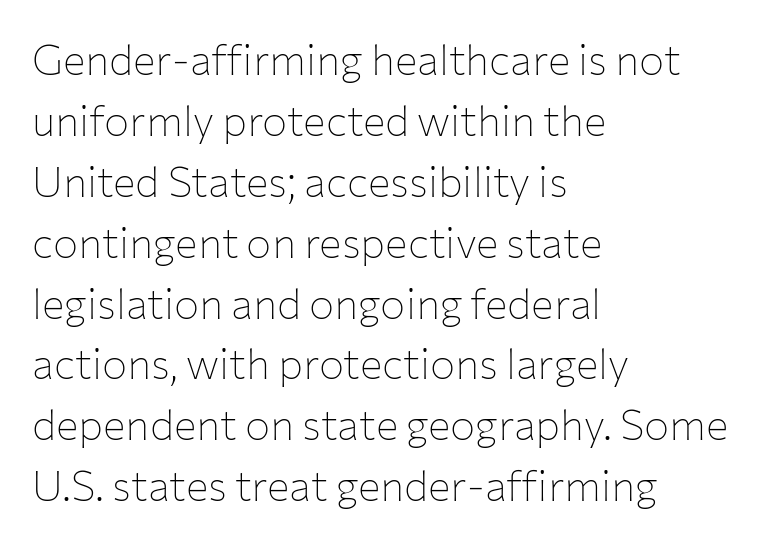
Look at the bottom of the vertical strokes: they stop flat, with no serifs. This sample keeps an unexceptional amount of space between lines. Check under the words: just untouched page. The type sits square on the baseline with zero lean.
